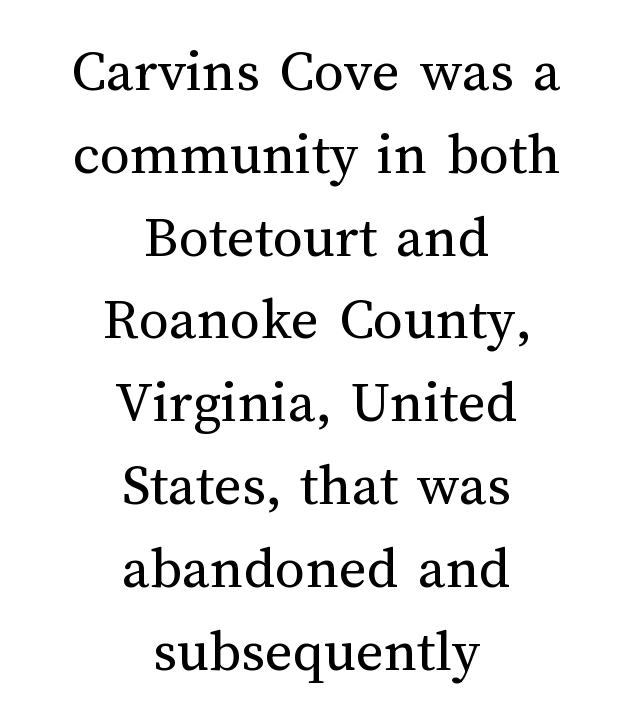
{"italic": "no", "bold": "no", "weight": "regular", "width": "normal", "stroke_contrast": "medium", "x_height": "medium", "monospaced": "no", "underline": "no", "align": "center", "line_spacing": "normal", "line_spacing_ratio": 1.38, "letter_spacing": "normal", "letter_spacing_em": 0.0, "glyph_px": 60}
